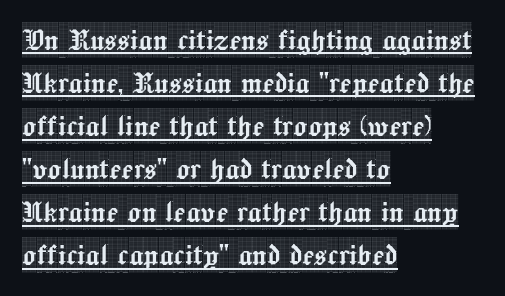
{"serif": "yes", "italic": "no", "width": "condensed", "x_height": "large", "monospaced": "no", "underline": "yes", "align": "left", "line_spacing_ratio": 1.23, "letter_spacing": "normal", "letter_spacing_em": 0.0, "glyph_px": 35}
